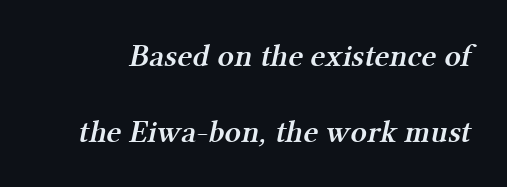
{"serif": "yes", "bold": "semi", "weight": "semibold", "width": "normal", "stroke_contrast": "medium", "x_height": "medium", "monospaced": "no", "underline": "no", "line_spacing": "loose", "line_spacing_ratio": 2.36, "letter_spacing": "normal", "letter_spacing_em": 0.0, "glyph_px": 32}
